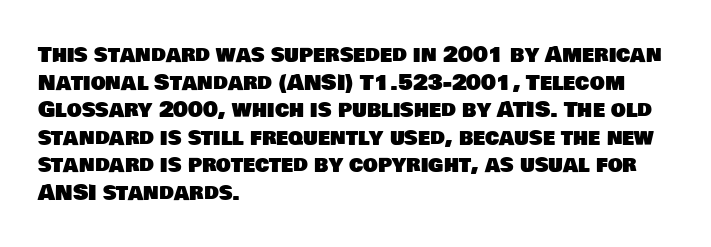
{"underline": "no", "align": "left", "line_spacing": "normal", "line_spacing_ratio": 1.31, "letter_spacing": "normal", "letter_spacing_em": 0.0, "glyph_px": 21}
